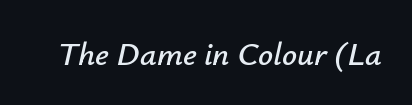
Q: Is the text italic (slanted)? A: Yes, it leans right by about 12 degrees.
Q: Is the text underlined? A: No.
Q: Is the spacing between letters normal or unusually wide? A: Normal.
Q: Width (condensed, normal, or wide)? A: Normal.
Q: Stroke contrast? A: Low.
Q: x-height? A: Small.
Q: Monospaced? A: No.
